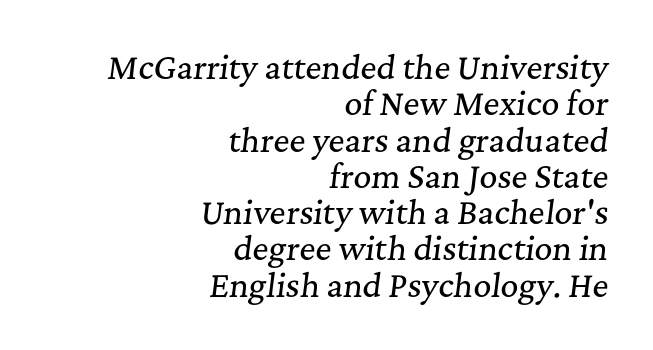
What stands out about the letter spacing? Nothing — it is the standard amount. Serif or sans? Serif — the stroke terminals have little feet. The rendering uses natural spacing where letterforms have individual widths. Each line ends at the same right margin while the left side varies.
